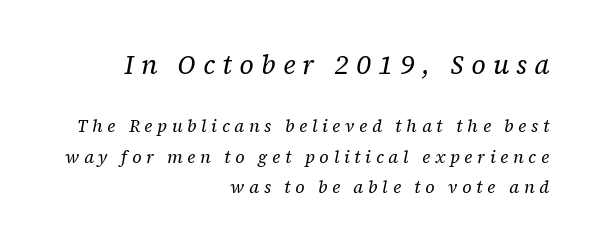
Q: Is the text bold? A: No.
Q: Is the text italic (slanted)? A: Yes, it leans right by about 12 degrees.
Q: Is the text underlined? A: No.
Q: How is the paragraph aligned? A: Right-aligned.
Q: Is the spacing between letters normal or unusually wide? A: Unusually wide.
Q: Which block of text is set in a larger size, the first (top) or the second (bottom)? A: The first (top) one.
